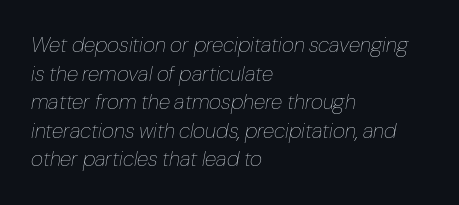
{"italic": "yes", "lean": "right", "slant_degrees": 10, "bold": "no", "underline": "no", "align": "left", "line_spacing": "normal", "line_spacing_ratio": 1.36, "letter_spacing": "normal", "letter_spacing_em": 0.0, "glyph_px": 21}
